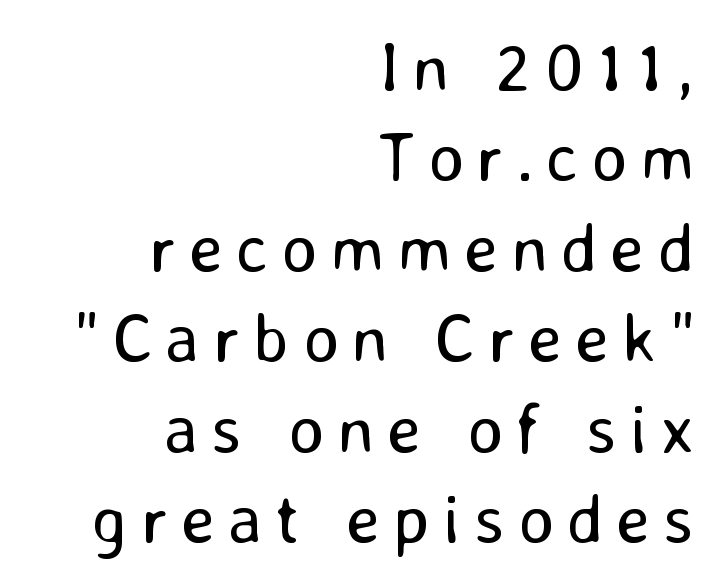
The image shows 69 px regular-weight sans-serif type, upright; set right-aligned, normal line spacing (1.31x), not underlined; low stroke contrast and a medium x-height.
